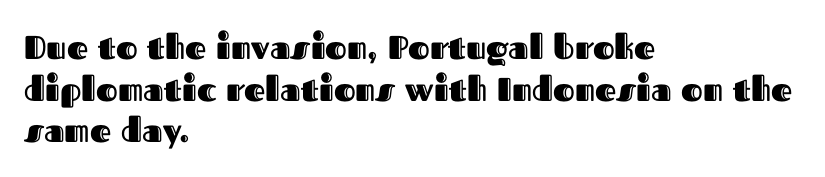
The image shows 33 px text type, upright; set left-aligned, normal line spacing (1.26x), normal letter spacing, not underlined; a medium x-height.
